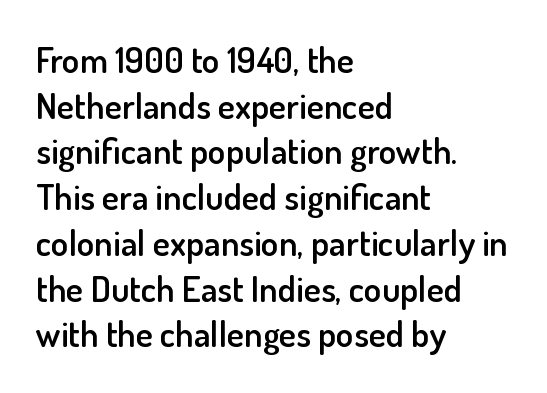
Descenders are the only things crossing below the line. Caption: standard tracking, unaltered. The rows are spaced the way most documents space them. Its strokes are somewhat broadened, the hallmark of semibold type. Every stem runs plumb, perpendicular to the baseline.
